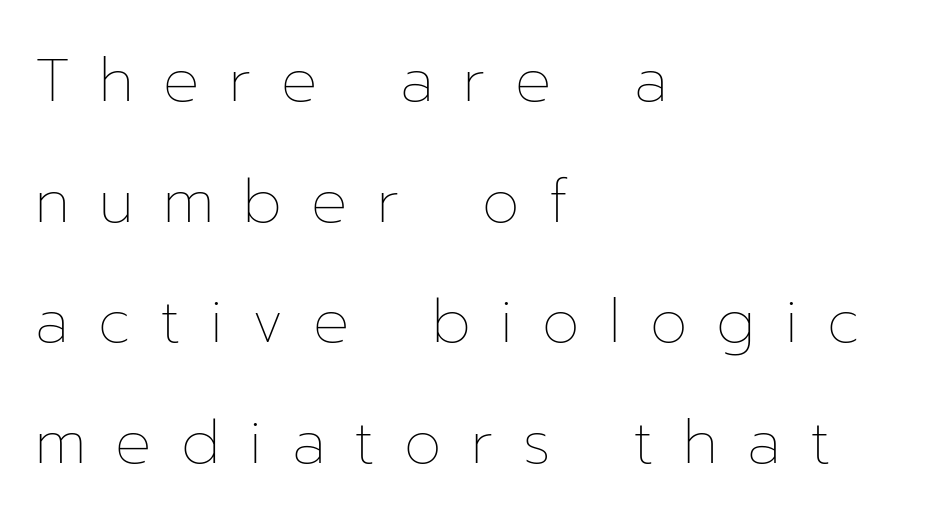
The image shows 60 px thin type, upright; set left-aligned, loose line spacing (2.01x), unusually wide letter spacing (+0.49 em), not underlined; low stroke contrast and a medium x-height.
